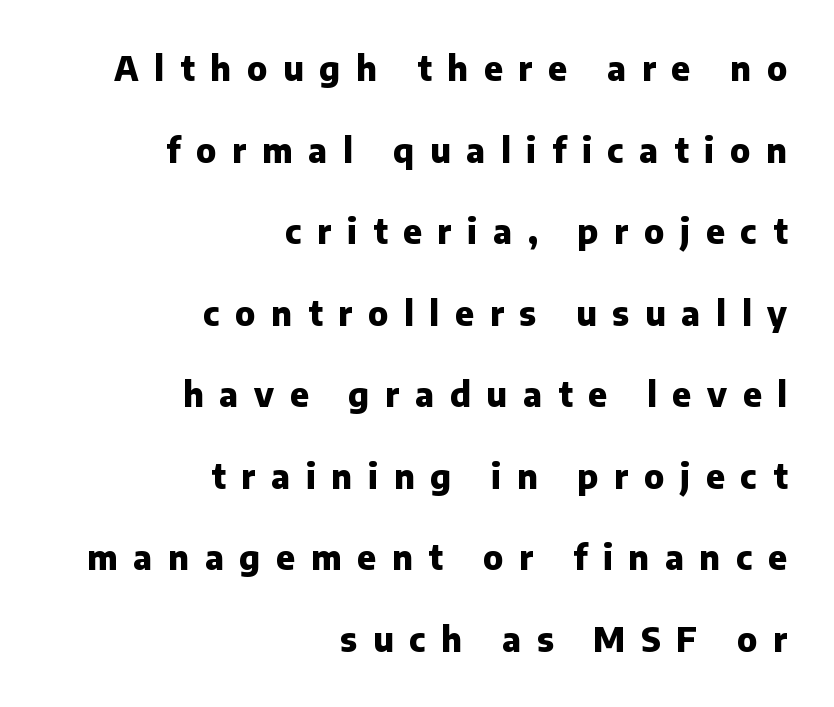
{"serif": "no", "italic": "no", "bold": "yes", "weight": "heavy", "width": "normal", "stroke_contrast": "low", "x_height": "medium", "monospaced": "no", "underline": "no", "align": "right", "line_spacing": "loose", "line_spacing_ratio": 2.47, "letter_spacing": "wide", "letter_spacing_em": 0.48, "glyph_px": 33}
